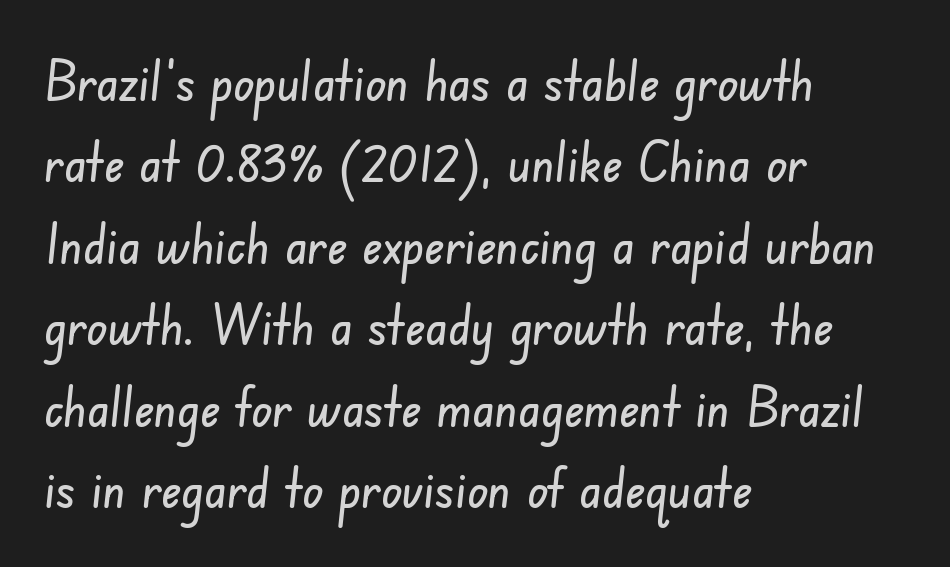
Q: Is the typeface a serif or a sans-serif typeface? A: Sans-serif.
Q: Is the text underlined? A: No.
Q: How is the paragraph aligned? A: Left-aligned.
Q: Is the spacing between letters normal or unusually wide? A: Normal.
Q: Is the spacing between lines tight, normal or loose? A: Normal.
Q: Width (condensed, normal, or wide)? A: Condensed.
Q: Stroke contrast? A: Low.
Q: x-height? A: Small.
Q: Monospaced? A: No.
